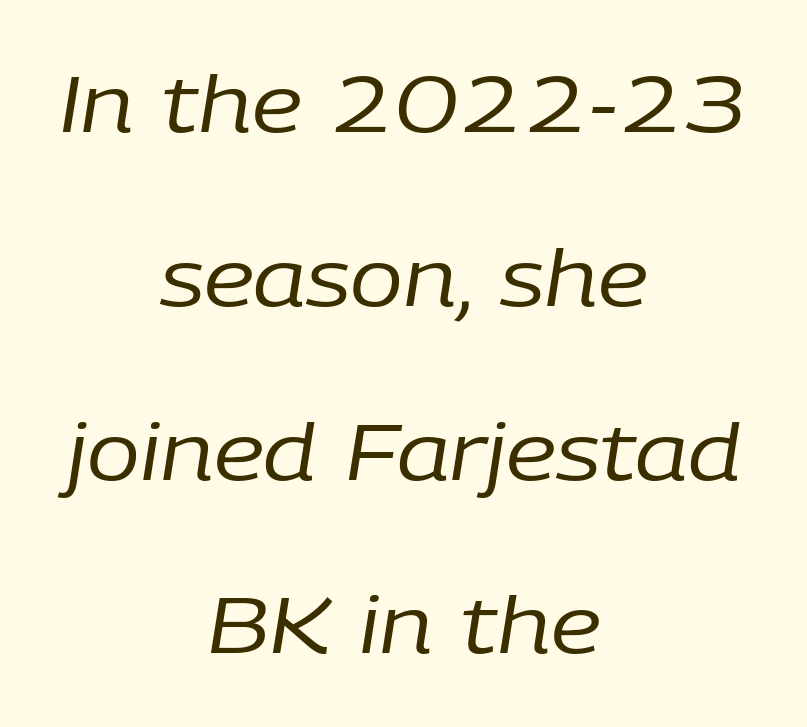
Q: Is the text bold? A: No.
Q: Is the text italic (slanted)? A: Yes, it leans right by about 9 degrees.
Q: Is the text underlined? A: No.
Q: How is the paragraph aligned? A: Centered.
Q: Is the spacing between letters normal or unusually wide? A: Normal.
Q: Is the spacing between lines tight, normal or loose? A: Loose.
Q: Width (condensed, normal, or wide)? A: Normal.
Q: Stroke contrast? A: Low.
Q: x-height? A: Medium.
Q: Monospaced? A: No.
